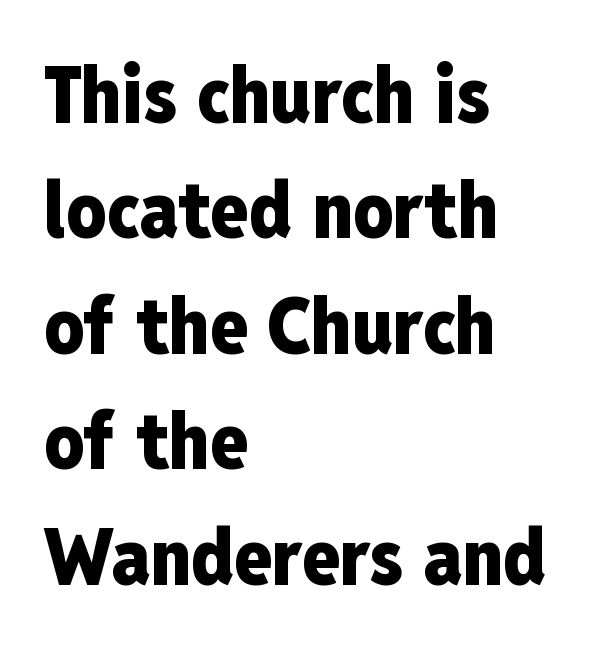
A typesetter would call this leading conventional body-copy spacing. Descenders are the only things crossing below the line. This rendering employs a face without finishing strokes, i.e., a sans-serif. Here the designer chose a conventional face with non-uniform glyph widths. The typography opts for an upright posture over an oblique one.
